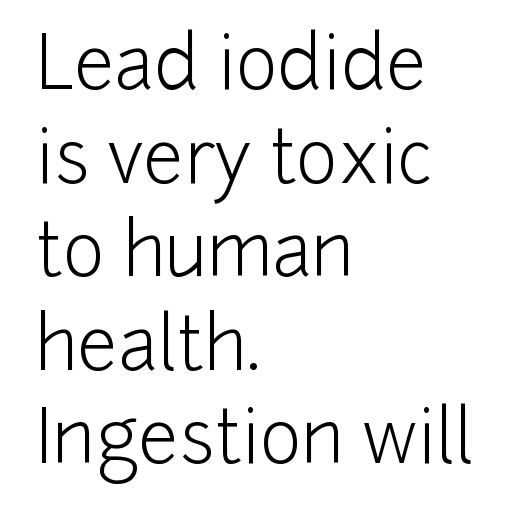
Leading matches the norm, producing a regular column. Here the designer chose a conventional face with non-uniform glyph widths. Only glyphs here, with clear space below each row. Classification — sans serif. Every stem runs plumb, perpendicular to the baseline.
